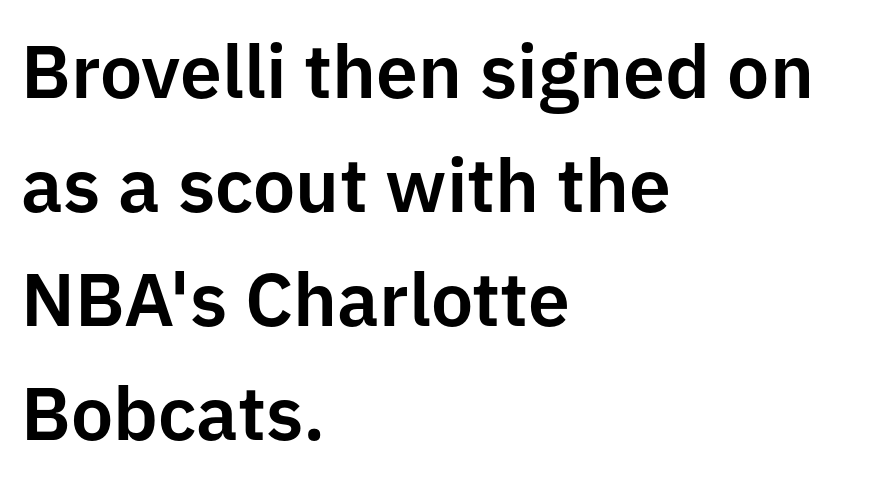
The image shows 75 px sans-serif type, upright; set left-aligned, normal line spacing (1.52x), normal letter spacing, not underlined; low stroke contrast and a medium x-height.
